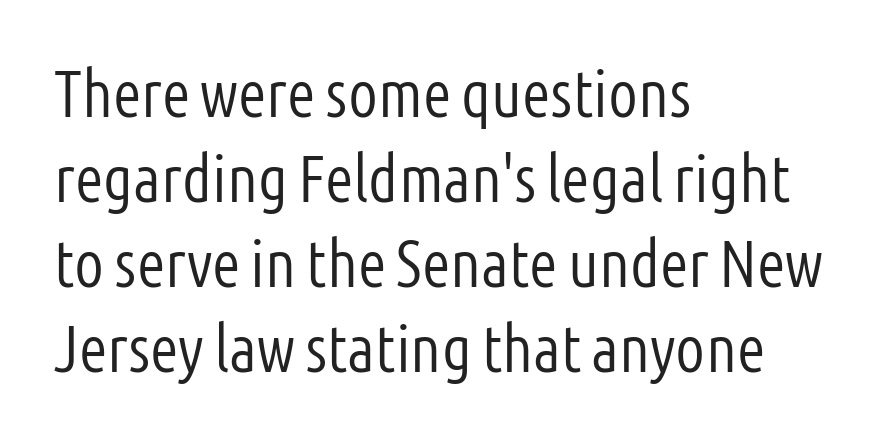
The image shows 66 px light, condensed sans-serif type, upright; set left-aligned, normal line spacing (1.29x), normal letter spacing, not underlined; low stroke contrast and a medium x-height.
